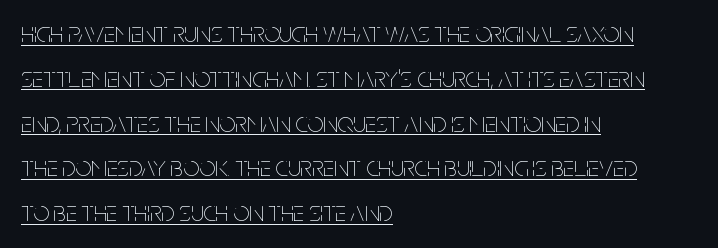
Q: Is the text bold? A: No.
Q: Is the text italic (slanted)? A: No, it is upright.
Q: Is the text underlined? A: Yes.
Q: How is the paragraph aligned? A: Left-aligned.
Q: Is the spacing between letters normal or unusually wide? A: Normal.
Q: Is the spacing between lines tight, normal or loose? A: Normal.
Q: Width (condensed, normal, or wide)? A: Condensed.
Q: Stroke contrast? A: Low.
Q: x-height? A: Large.
Q: Monospaced? A: No.
